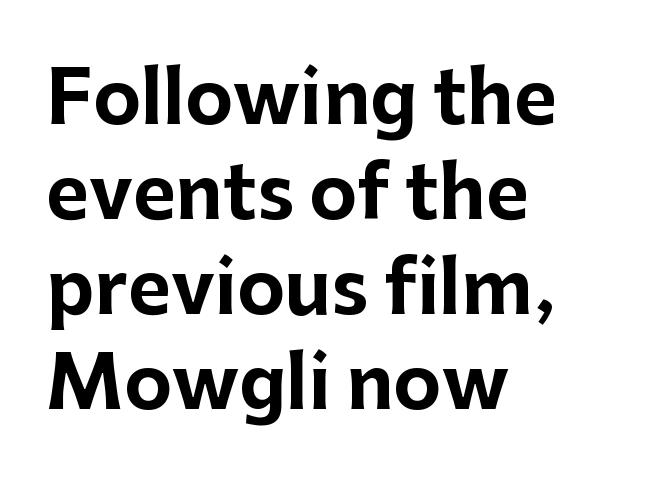
Each new line begins a customary step beneath the previous one. The glyphs in this specimen are sans serif. The passage shown is typed in a proportional face where columns would drift. Posture: upright roman. Any mark beneath the type? The region is blank.
